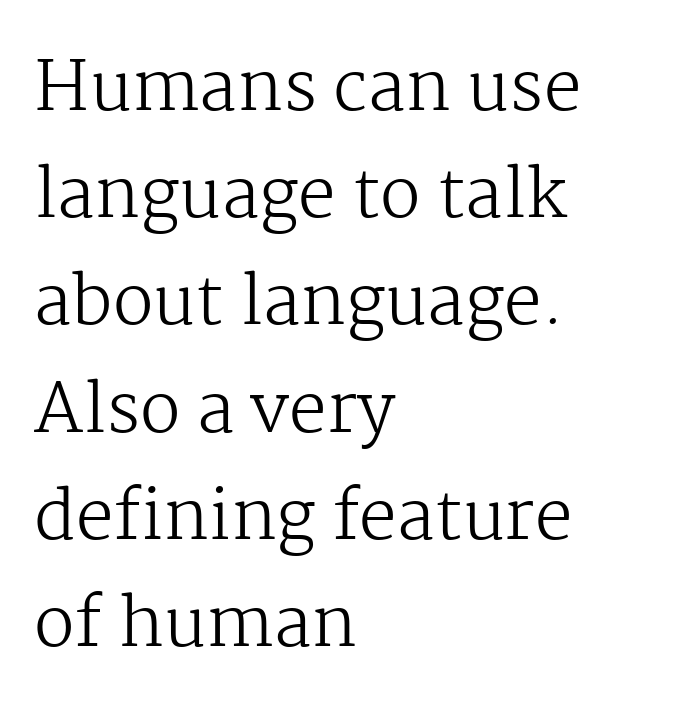
{"serif": "yes", "italic": "no", "bold": "no", "weight": "regular", "width": "normal", "stroke_contrast": "medium", "x_height": "medium", "monospaced": "no", "underline": "no", "align": "left", "line_spacing": "normal", "line_spacing_ratio": 1.6, "letter_spacing": "normal", "letter_spacing_em": 0.0, "glyph_px": 67}
